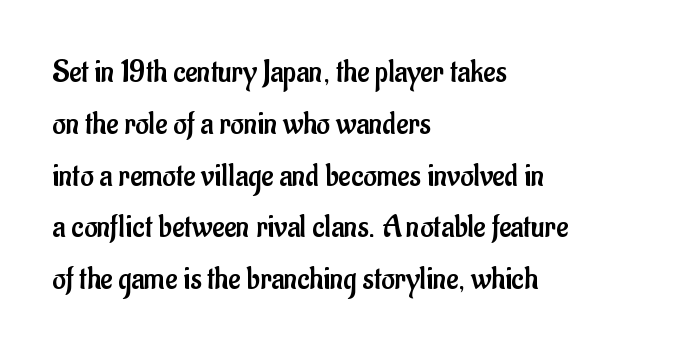
Q: Is the text bold? A: No.
Q: Is the text italic (slanted)? A: No, it is upright.
Q: Is the typeface a serif or a sans-serif typeface? A: Sans-serif.
Q: Is the text underlined? A: No.
Q: How is the paragraph aligned? A: Left-aligned.
Q: Is the spacing between letters normal or unusually wide? A: Normal.
Q: Is the spacing between lines tight, normal or loose? A: Normal.
Q: Width (condensed, normal, or wide)? A: Condensed.
Q: Stroke contrast? A: Low.
Q: x-height? A: Small.
Q: Monospaced? A: No.
